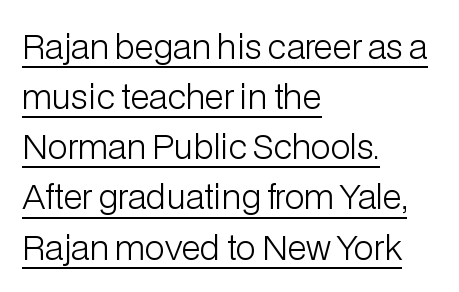
The image shows 33 px light sans-serif type, upright; set left-aligned, normal line spacing (1.52x), normal letter spacing, underlined; low stroke contrast and a medium x-height.
